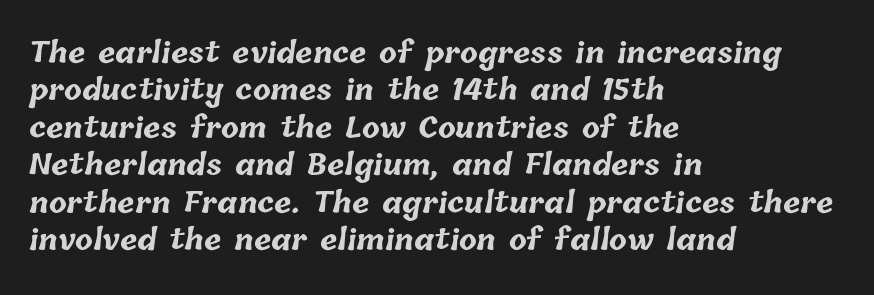
{"bold": "yes", "weight": "bold", "width": "normal", "stroke_contrast": "low", "x_height": "medium", "monospaced": "no", "underline": "no", "align": "left", "line_spacing": "normal", "line_spacing_ratio": 1.29, "letter_spacing": "normal", "letter_spacing_em": 0.0, "glyph_px": 29}
